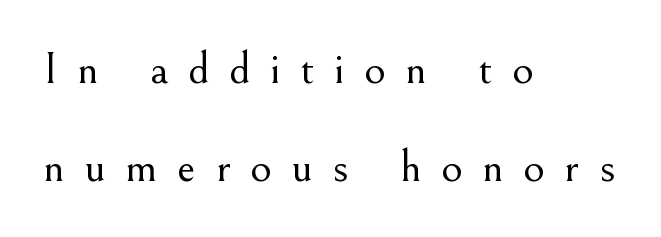
{"serif": "yes", "italic": "no", "bold": "no", "weight": "light", "width": "normal", "stroke_contrast": "medium", "x_height": "small", "monospaced": "no", "underline": "no", "align": "left", "line_spacing": "loose", "line_spacing_ratio": 2.13, "letter_spacing": "wide", "letter_spacing_em": 0.43, "glyph_px": 46}
